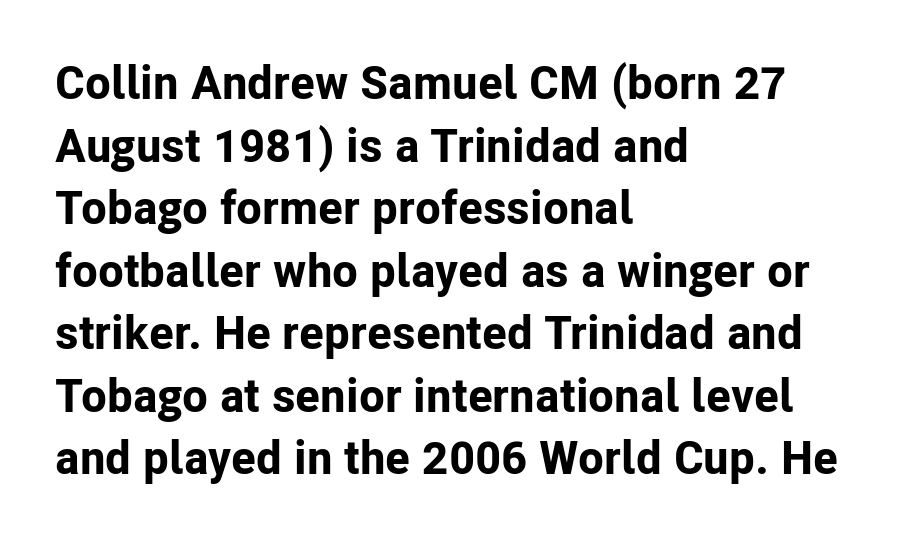
The image shows 47 px bold sans-serif type, upright; set left-aligned, normal line spacing (1.33x), normal letter spacing, not underlined; low stroke contrast and a medium x-height.
